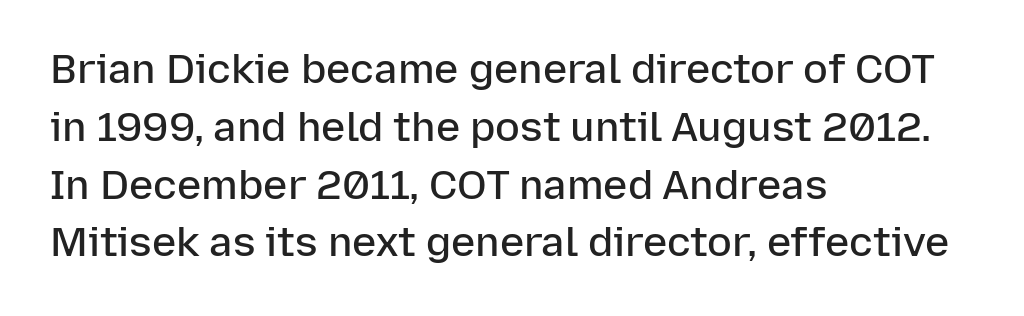
Q: Is the text bold? A: Semi-bold.
Q: Is the text italic (slanted)? A: No, it is upright.
Q: Is the typeface a serif or a sans-serif typeface? A: Sans-serif.
Q: Is the text underlined? A: No.
Q: How is the paragraph aligned? A: Left-aligned.
Q: Is the spacing between letters normal or unusually wide? A: Normal.
Q: Is the spacing between lines tight, normal or loose? A: Normal.
Q: Width (condensed, normal, or wide)? A: Normal.
Q: Stroke contrast? A: Low.
Q: x-height? A: Medium.
Q: Monospaced? A: No.
